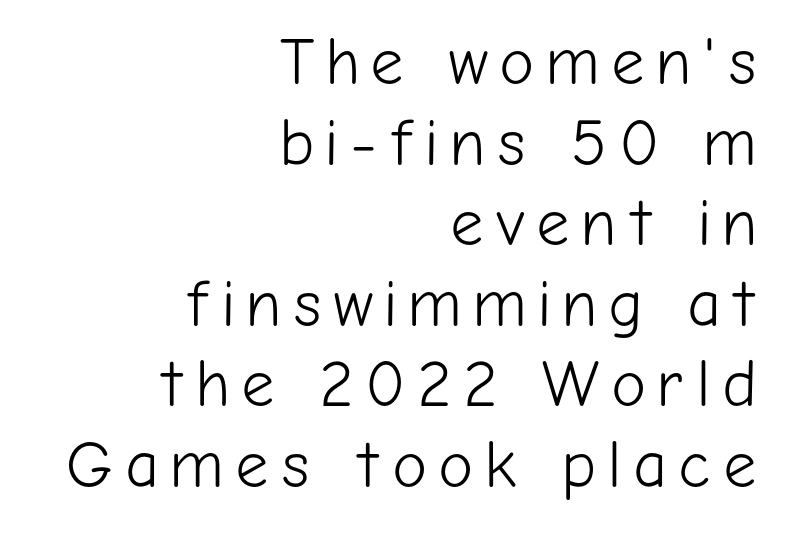
The image shows 66 px light sans-serif type, upright; set right-aligned, line spacing 1.22x, not underlined; low stroke contrast and a medium x-height.
